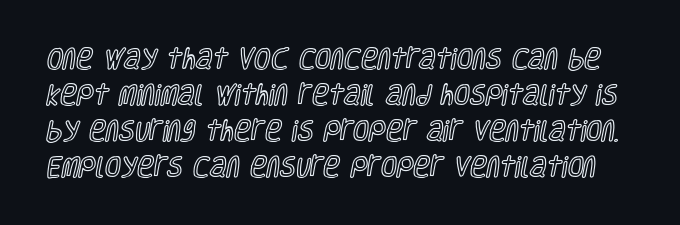
The zone under the glyphs is completely vacant. The rows are spaced the way most documents space them. The letterforms sit shoulder to shoulder at normal distance.
